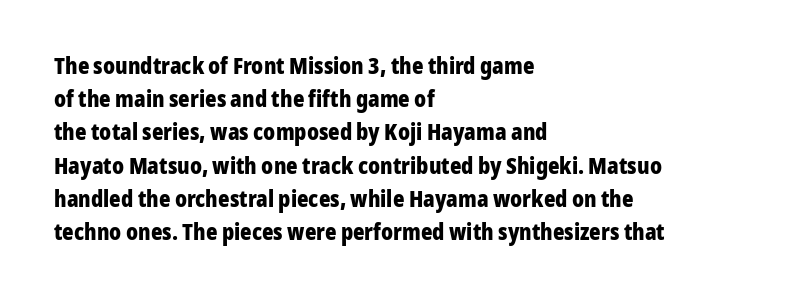
The image shows 22 px bold type, upright; set left-aligned, normal line spacing (1.51x), normal letter spacing, not underlined.
